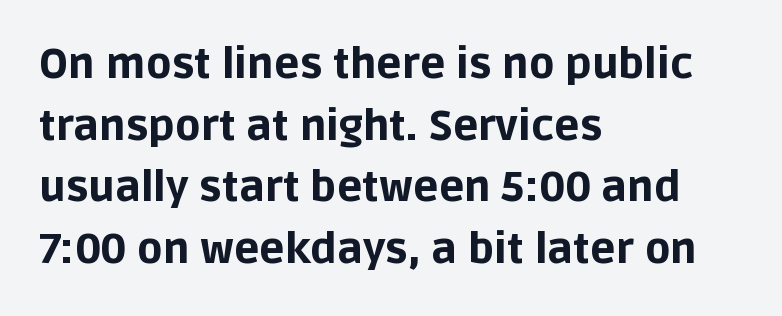
{"serif": "no", "italic": "no", "bold": "yes", "weight": "bold", "width": "normal", "stroke_contrast": "low", "x_height": "large", "monospaced": "no", "underline": "no", "align": "left", "line_spacing": "normal", "line_spacing_ratio": 1.47, "letter_spacing": "normal", "letter_spacing_em": 0.0, "glyph_px": 42}
